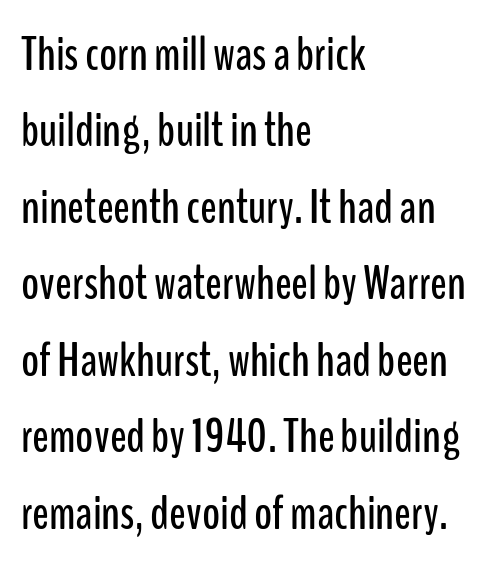
The typeface chosen for these lines omits serifs. Every character sits straight up, as roman type does. Words appear dense and cohesive because spacing is normal. Line beginnings align vertically; line endings do not.
